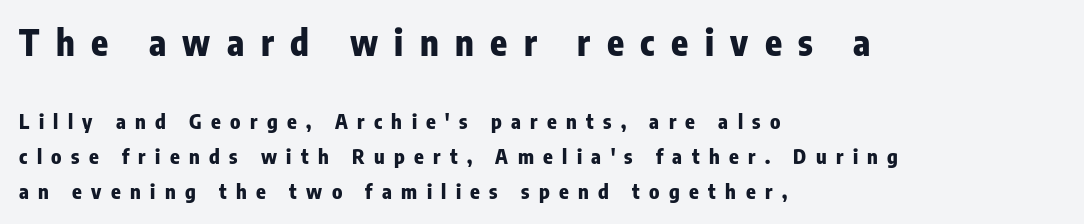
The image shows 35 px heavy, condensed sans-serif type, upright; set left-aligned, line spacing 1.75x, unusually wide letter spacing (+0.47 em), not underlined; the first (top) block is 1.75x larger; low stroke contrast and a medium x-height.
